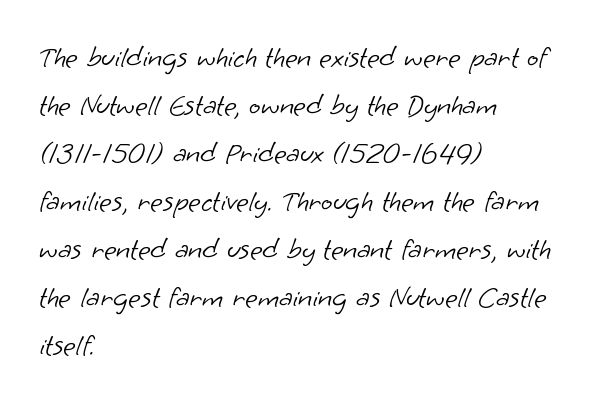
I'd call this a sans setting — the letters go barefoot. One glance says typical: line gaps are just what's usual. Ink coverage per letter is moderate at most. The face used here is proportionally spaced, like ordinary book or web type. The type is set solid horizontally, with unmodified tracking. A clean baseline with only descenders dipping below it.
